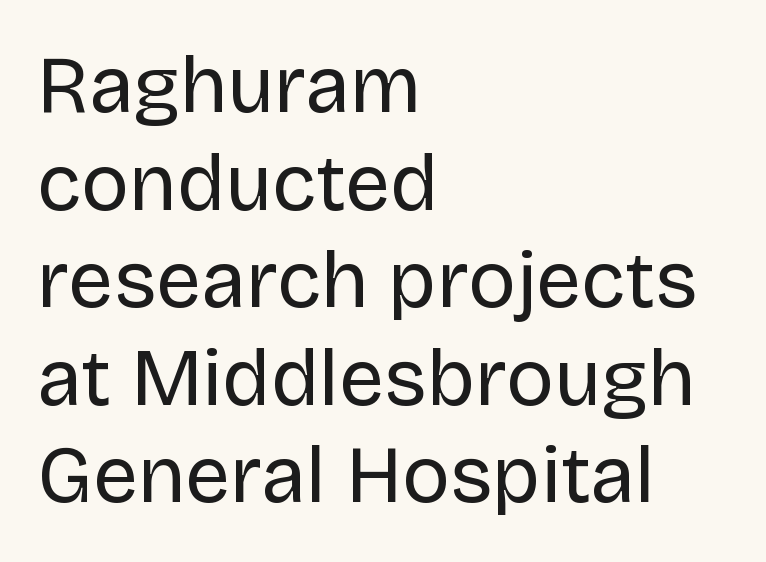
Q: Is the text bold? A: No.
Q: Is the text italic (slanted)? A: No, it is upright.
Q: Is the typeface a serif or a sans-serif typeface? A: Sans-serif.
Q: Is the text underlined? A: No.
Q: How is the paragraph aligned? A: Left-aligned.
Q: Is the spacing between letters normal or unusually wide? A: Normal.
Q: Width (condensed, normal, or wide)? A: Normal.
Q: Stroke contrast? A: Low.
Q: x-height? A: Large.
Q: Monospaced? A: No.
